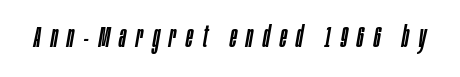
An italicized treatment has been applied to the whole sample. The rendering uses natural spacing where letterforms have individual widths. Here the glyphs are tracked loosely, breaking word shapes into spaced letters. Bare-footed words on every line.
